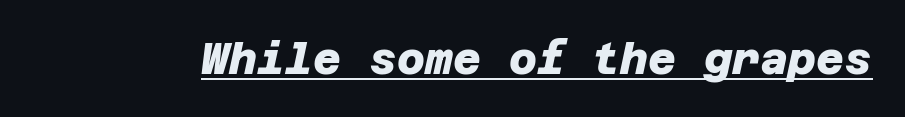
The image shows 43 px heavy sans-serif type; set normal letter spacing, underlined; low stroke contrast and a large x-height.
